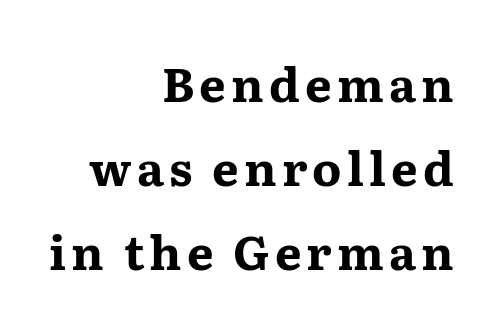
Posture: vertical. Right-aligned paragraph, ragged on the left. The letters advance in unequal steps, a hallmark of proportional type. These words are printed bold, with thick strokes throughout. Just letters on the line, the space beneath them empty.
